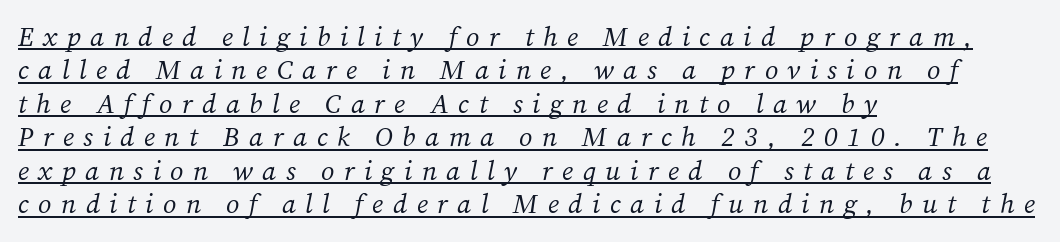
Q: Is the text bold? A: No.
Q: Is the text italic (slanted)? A: Yes, it leans right by about 12 degrees.
Q: Is the text underlined? A: Yes.
Q: How is the paragraph aligned? A: Left-aligned.
Q: Is the spacing between letters normal or unusually wide? A: Unusually wide.
